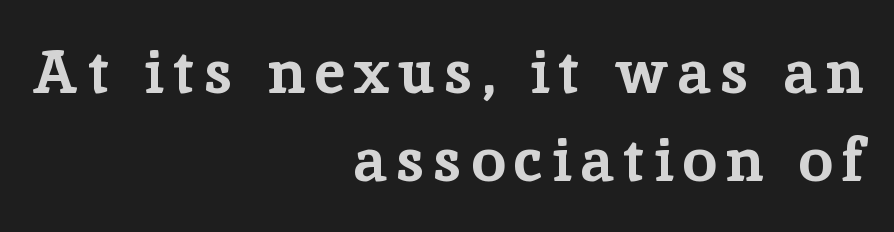
Q: Is the text bold? A: Yes.
Q: Is the text italic (slanted)? A: No, it is upright.
Q: Is the typeface a serif or a sans-serif typeface? A: Serif.
Q: Is the text underlined? A: No.
Q: How is the paragraph aligned? A: Right-aligned.
Q: Is the spacing between lines tight, normal or loose? A: Normal.
Q: Width (condensed, normal, or wide)? A: Normal.
Q: Stroke contrast? A: Low.
Q: x-height? A: Medium.
Q: Monospaced? A: No.
